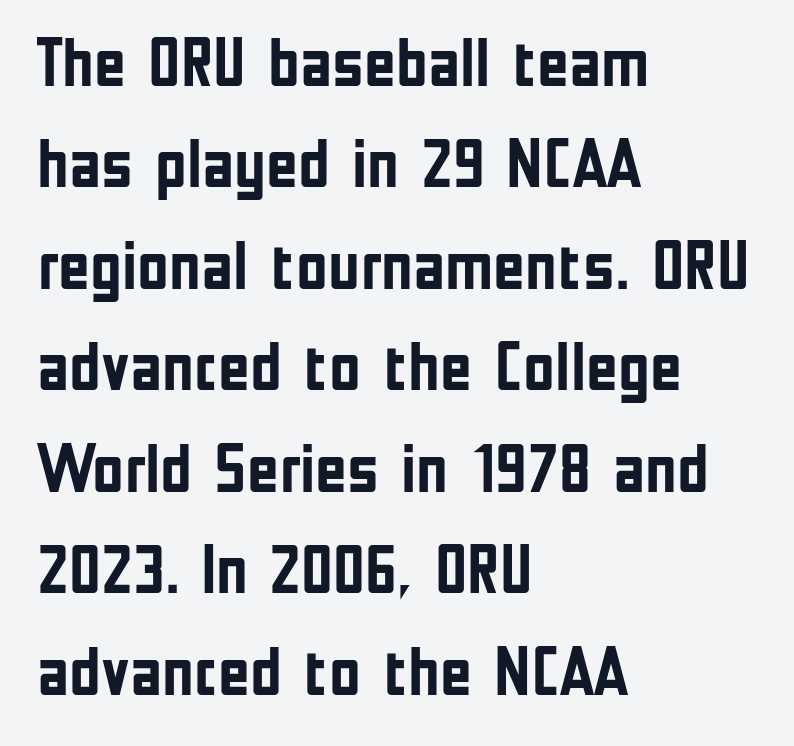
As a designer I'd log this as weight 700, bold. Successive baselines arrive at the customary interval. What kind of face is this? One without serifs — a sans. A bare baseline throughout the passage.
